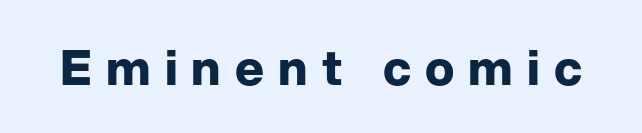
Q: Is the text bold? A: Yes.
Q: Is the text italic (slanted)? A: No, it is upright.
Q: Is the typeface a serif or a sans-serif typeface? A: Sans-serif.
Q: Is the text underlined? A: No.
Q: Is the spacing between letters normal or unusually wide? A: Unusually wide.
Q: Width (condensed, normal, or wide)? A: Normal.
Q: Stroke contrast? A: Low.
Q: x-height? A: Medium.
Q: Monospaced? A: No.
